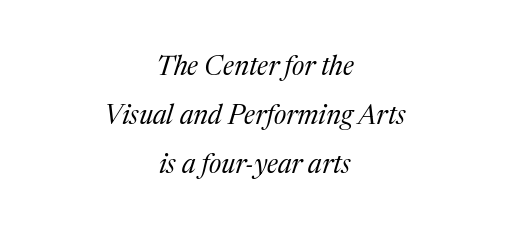
The image shows 27 px text type, italic (leaning right); set centered, line spacing 1.82x, normal letter spacing, not underlined.
